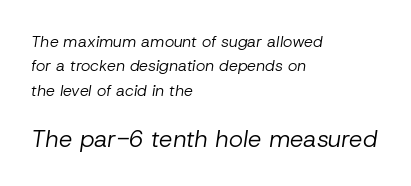
Q: Is the text bold? A: No.
Q: Is the text italic (slanted)? A: Yes, it leans right by about 8 degrees.
Q: Is the text underlined? A: No.
Q: How is the paragraph aligned? A: Left-aligned.
Q: Is the spacing between letters normal or unusually wide? A: Normal.
Q: Is the spacing between lines tight, normal or loose? A: Normal.
Q: Which block of text is set in a larger size, the first (top) or the second (bottom)? A: The second (bottom) one.
